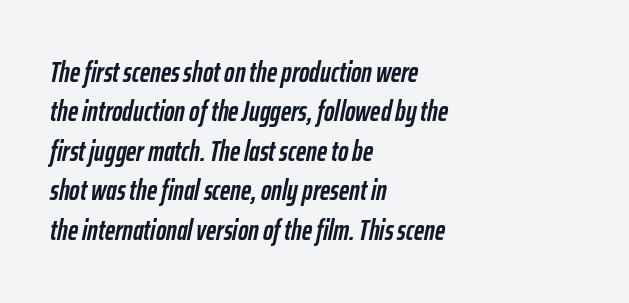
Q: Is the text bold? A: Yes.
Q: Is the text italic (slanted)? A: Yes, it leans right by about 12 degrees.
Q: Is the text underlined? A: No.
Q: How is the paragraph aligned? A: Left-aligned.
Q: Is the spacing between letters normal or unusually wide? A: Normal.
Q: Is the spacing between lines tight, normal or loose? A: Normal.
Q: Width (condensed, normal, or wide)? A: Condensed.
Q: Stroke contrast? A: Low.
Q: x-height? A: Medium.
Q: Monospaced? A: No.
